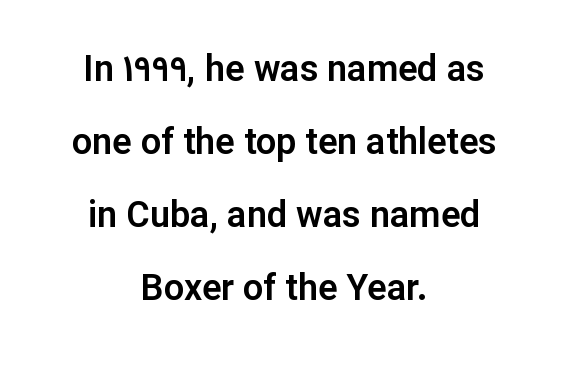
The typesetter chose a symmetrical, centered arrangement here. Style check: upright. Typographically, this falls in the sans-serif category. What stands out about the letter spacing? Nothing — it is the standard amount. Varying glyph widths throughout — classic text-font behaviour. The line-height multiplier appears high, well above default.
